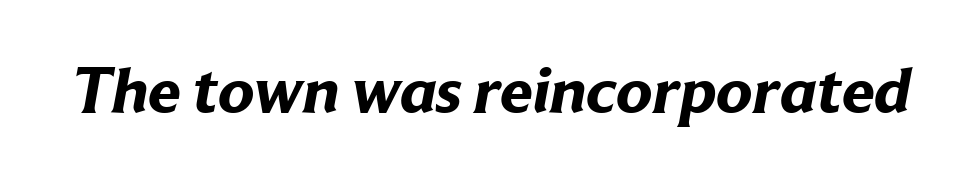
The image shows 66 px bold sans-serif type; set normal letter spacing, not underlined; low stroke contrast and a medium x-height.
